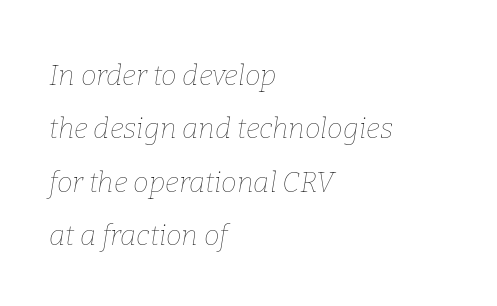
A clean baseline with only descenders dipping below it. Here the designer chose a conventional face with non-uniform glyph widths. The glyphs look as if they've been sheared to an angle. If you drew a ruler down the left edge, every line would touch it. Compared with typical paragraphs, the rows here are farther apart.
